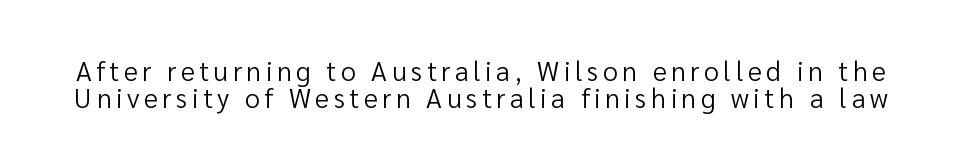
The image shows 27 px text type, upright; set tight line spacing (1.0x), not underlined.
